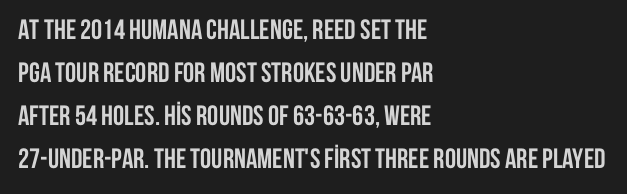
{"serif": "no", "italic": "no", "bold": "yes", "weight": "semibold", "width": "condensed", "stroke_contrast": "low", "x_height": "large", "monospaced": "no", "underline": "no", "align": "left", "line_spacing": "normal", "line_spacing_ratio": 1.54, "letter_spacing": "normal", "letter_spacing_em": 0.0, "glyph_px": 28}
